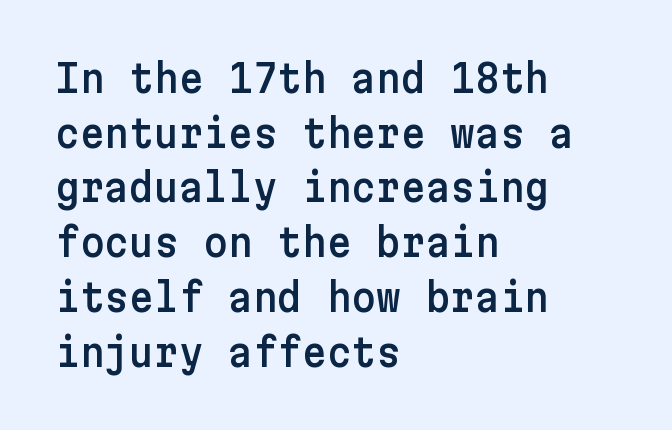
The passage shown is typeset with a sans-serif family. This sample uses an upright cut, with every glyph sitting square on the baseline. Clear beneath every line of the passage. Horizontal alignment here is leftward, the default for most running prose. This sample keeps an unexceptional amount of space between lines.
